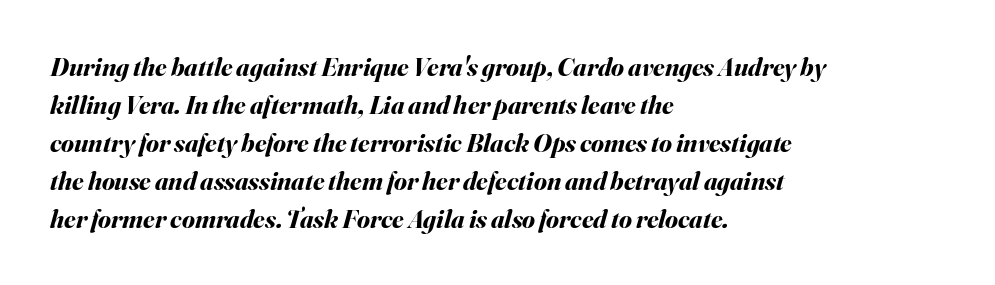
{"italic": "yes", "lean": "right", "slant_degrees": 16, "bold": "yes", "underline": "no", "align": "left", "line_spacing": "normal", "line_spacing_ratio": 1.46, "letter_spacing": "normal", "letter_spacing_em": 0.0, "glyph_px": 26}
